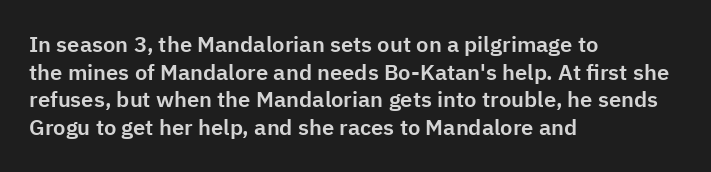
{"italic": "no", "underline": "no", "align": "left", "line_spacing": "normal", "line_spacing_ratio": 1.26, "letter_spacing": "normal", "letter_spacing_em": 0.0, "glyph_px": 22}
